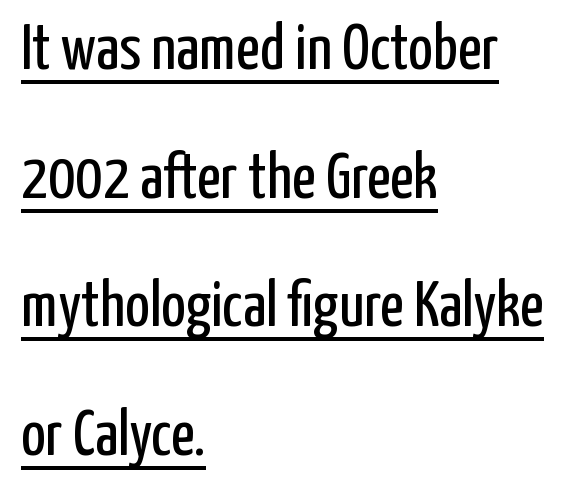
The image shows 65 px regular-weight, condensed sans-serif type, upright; set left-aligned, loose line spacing (1.98x), normal letter spacing, underlined; low stroke contrast and a medium x-height.
